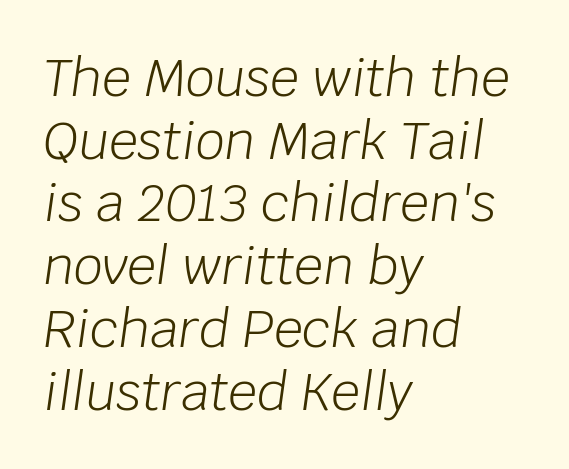
The image shows 51 px light type, italic (leaning right); set left-aligned, line spacing 1.23x, normal letter spacing, not underlined; low stroke contrast and a large x-height.
